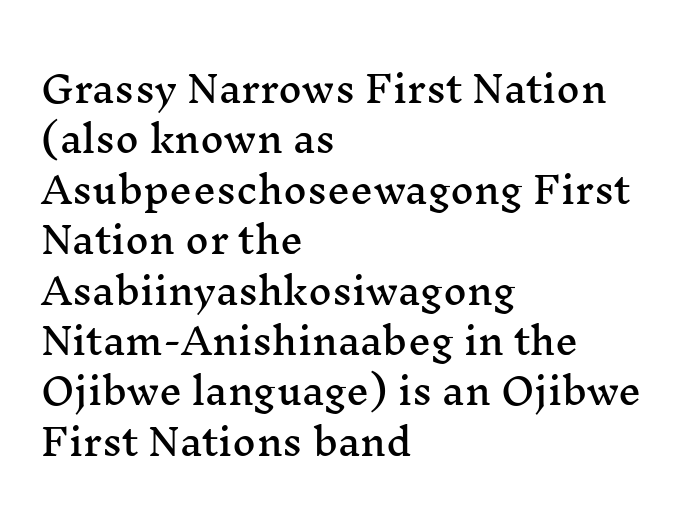
Varying glyph widths throughout — classic text-font behaviour. Has an underline been added? It has not. Posture: straight, roman, zero tilt. The compositor pushed each line to the left boundary. Reading down the column, the eye jumps a familiar distance to each next line.
